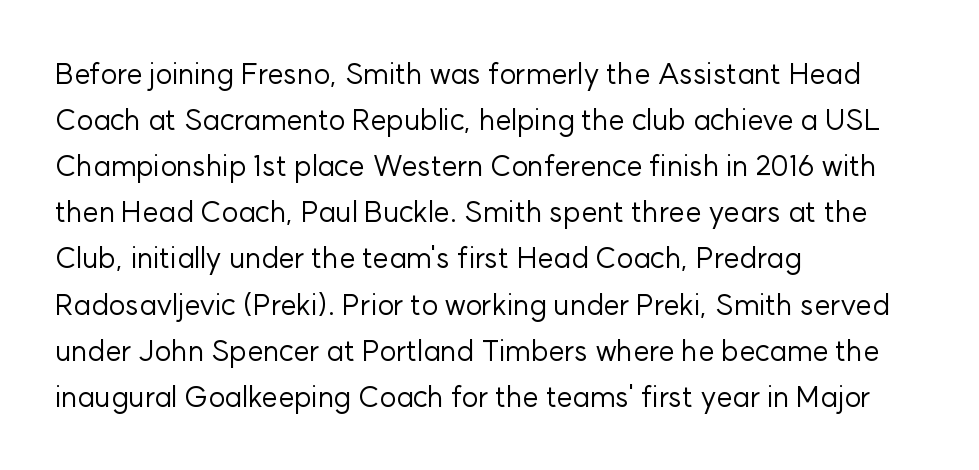
The image shows 29 px regular-weight sans-serif type, upright; set left-aligned, normal line spacing (1.59x), normal letter spacing, not underlined; low stroke contrast and a medium x-height.
